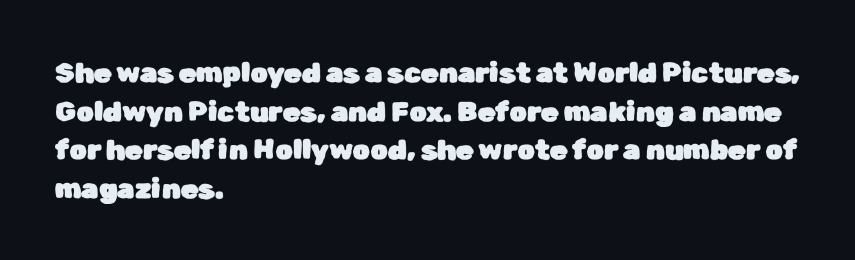
Q: Is the text italic (slanted)? A: No, it is upright.
Q: Is the typeface a serif or a sans-serif typeface? A: Sans-serif.
Q: Is the text underlined? A: No.
Q: How is the paragraph aligned? A: Left-aligned.
Q: Is the spacing between letters normal or unusually wide? A: Normal.
Q: Is the spacing between lines tight, normal or loose? A: Normal.
Q: Width (condensed, normal, or wide)? A: Normal.
Q: Stroke contrast? A: Low.
Q: x-height? A: Medium.
Q: Monospaced? A: No.
